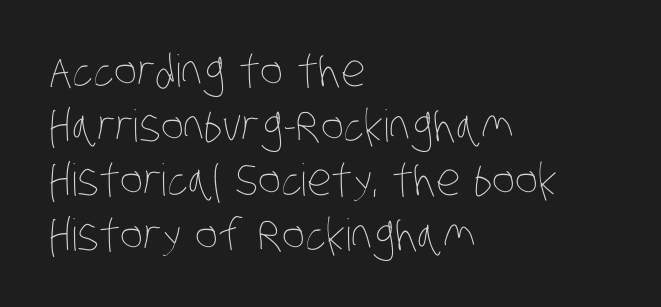
The image shows 44 px thin, condensed type; set left-aligned, line spacing 1.24x, normal letter spacing, not underlined; low stroke contrast and a large x-height.
